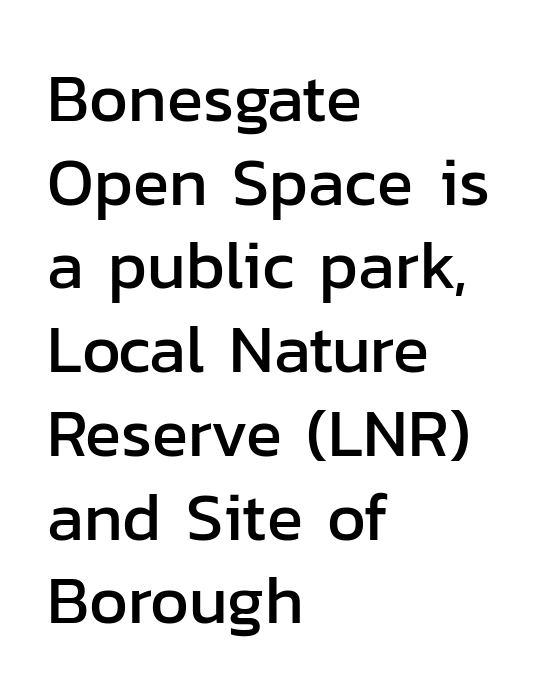
The image shows 67 px sans-serif type, upright; set left-aligned, normal line spacing (1.25x), normal letter spacing, not underlined; low stroke contrast and a medium x-height.
